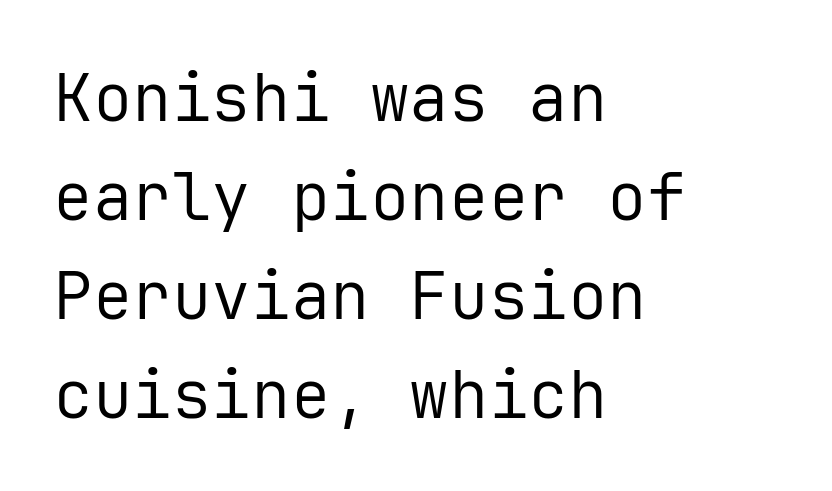
The image shows 66 px regular-weight sans-serif type, upright, monospaced; set left-aligned, normal line spacing (1.5x), normal letter spacing, not underlined; low stroke contrast and a medium x-height.
